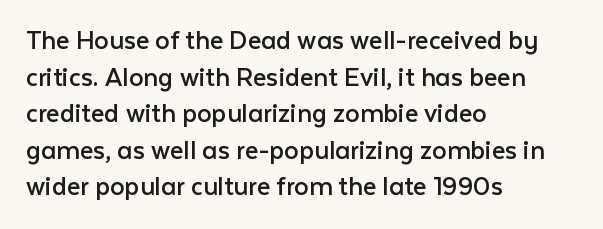
{"serif": "no", "italic": "no", "bold": "no", "weight": "regular", "width": "normal", "stroke_contrast": "low", "x_height": "medium", "monospaced": "no", "underline": "no", "align": "left", "line_spacing": "normal", "line_spacing_ratio": 1.26, "letter_spacing": "normal", "letter_spacing_em": 0.0, "glyph_px": 29}
